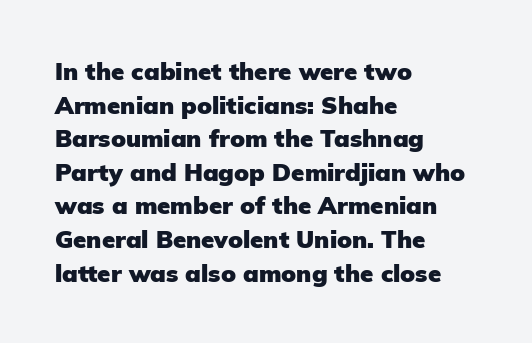
Q: Is the text bold? A: Yes.
Q: Is the text italic (slanted)? A: No, it is upright.
Q: Is the text underlined? A: No.
Q: How is the paragraph aligned? A: Left-aligned.
Q: Is the spacing between letters normal or unusually wide? A: Normal.
Q: Is the spacing between lines tight, normal or loose? A: Normal.
